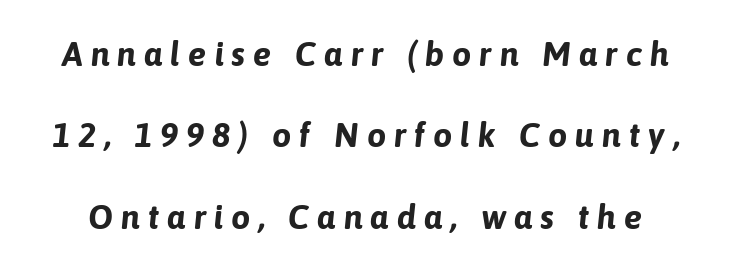
Tracking value appears strongly positive — letters spread wide. The passage shown stacks its lines with a broad gap. Varying glyph widths throughout — classic text-font behaviour. Every letter is thick-stroked: bold, no question. A typesetter would mark this as italic.
